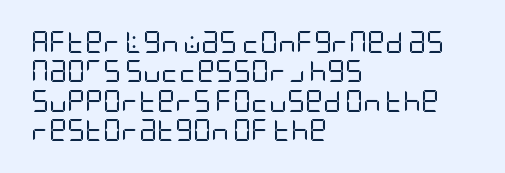
The image shows 22 px text type, upright; set left-aligned, normal line spacing (1.34x), normal letter spacing, not underlined.
